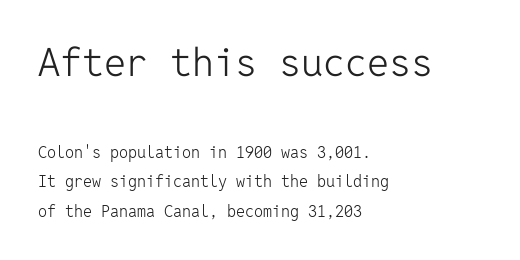
{"serif": "no", "italic": "no", "bold": "no", "weight": "light", "width": "normal", "stroke_contrast": "low", "x_height": "medium", "monospaced": "yes", "underline": "no", "align": "left", "line_spacing_ratio": 1.86, "letter_spacing": "normal", "letter_spacing_em": 0.0, "larger_block": "first", "size_ratio": 2.44, "glyph_px": 39}
